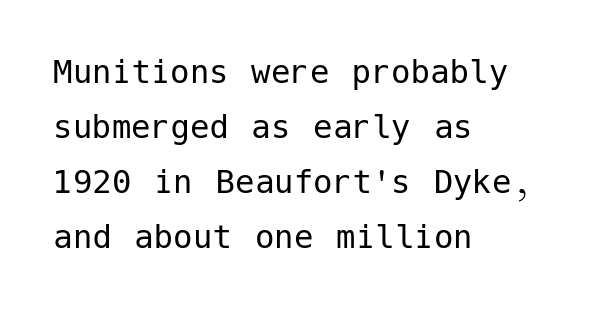
The image shows 39 px regular-weight sans-serif type, upright; set left-aligned, normal line spacing (1.41x), normal letter spacing, not underlined; low stroke contrast and a medium x-height.
